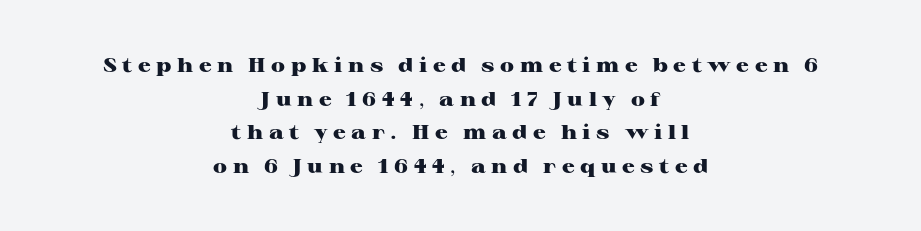
{"italic": "no", "bold": "yes", "underline": "no", "align": "center", "line_spacing": "normal", "line_spacing_ratio": 1.68, "letter_spacing": "wide", "letter_spacing_em": 0.28, "glyph_px": 20}
